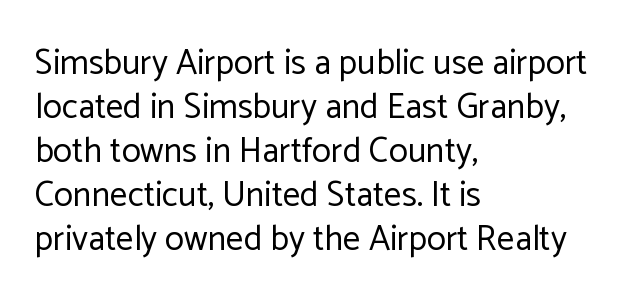
{"serif": "no", "italic": "no", "bold": "no", "weight": "regular", "width": "normal", "stroke_contrast": "low", "x_height": "medium", "monospaced": "no", "underline": "no", "align": "left", "line_spacing": "normal", "line_spacing_ratio": 1.26, "letter_spacing": "normal", "letter_spacing_em": 0.0, "glyph_px": 35}
